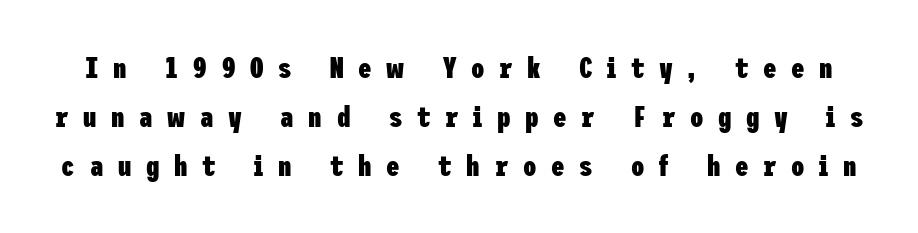
The image shows 30 px heavy, condensed sans-serif type, upright; set normal line spacing (1.63x), unusually wide letter spacing (+0.49 em), not underlined; low stroke contrast and a medium x-height.
